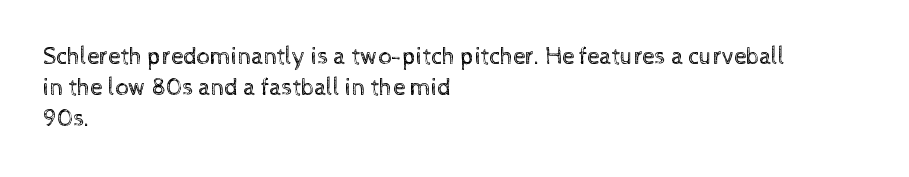
Q: Is the text bold? A: No.
Q: Is the text italic (slanted)? A: No, it is upright.
Q: Is the text underlined? A: No.
Q: How is the paragraph aligned? A: Left-aligned.
Q: Is the spacing between letters normal or unusually wide? A: Normal.
Q: Is the spacing between lines tight, normal or loose? A: Normal.
